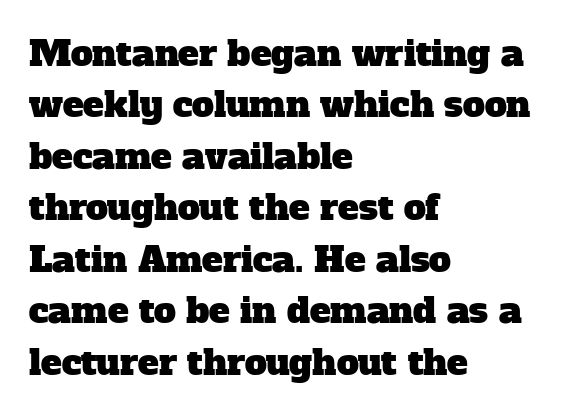
The image shows 35 px serif type; set left-aligned, normal line spacing (1.47x), normal letter spacing, not underlined; low stroke contrast and a medium x-height.
